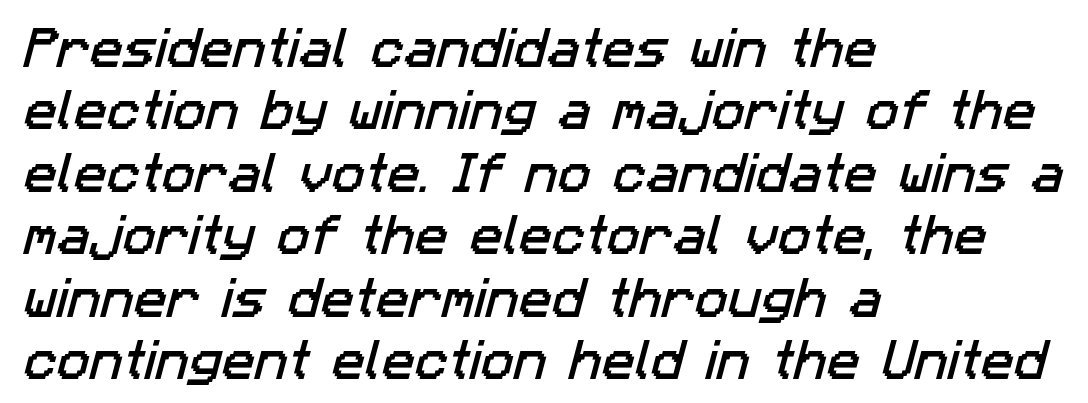
This block has exactly the height ordinary leading produces. Descenders are the only things crossing below the line. The compositor pushed each line to the left boundary. Observe the ordinary spacing: letters are neighbours, not strangers. This sample has the flowing, uneven cadence of proportional lettering.
